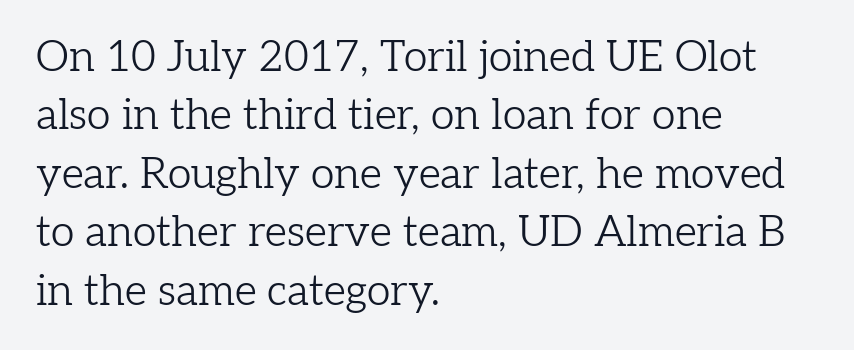
The image shows 43 px light serif type, upright; set left-aligned, normal line spacing (1.36x), normal letter spacing, not underlined; low stroke contrast and a medium x-height.
